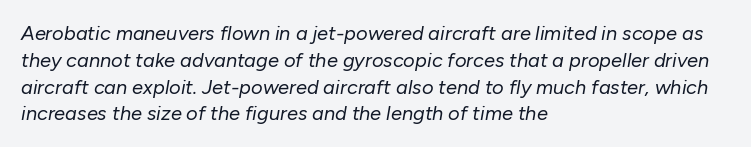
Q: Is the text bold? A: No.
Q: Is the text italic (slanted)? A: Yes, it leans right by about 10 degrees.
Q: Is the text underlined? A: No.
Q: How is the paragraph aligned? A: Left-aligned.
Q: Is the spacing between letters normal or unusually wide? A: Normal.
Q: Is the spacing between lines tight, normal or loose? A: Normal.
